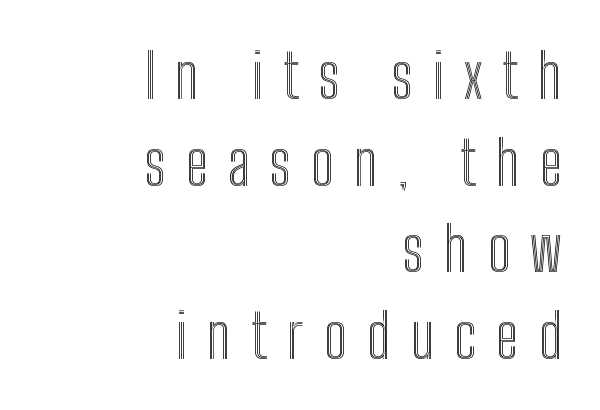
Vertical strokes here are truly vertical. The lines in this sample share a right terminus and differ only in where they begin. Character widths vary here, with narrow letters taking less room than wide ones. Does extra space separate the letters? Yes, quite a lot of it. The foot of each line stays bare and open. The space between consecutive lines is moderate.
